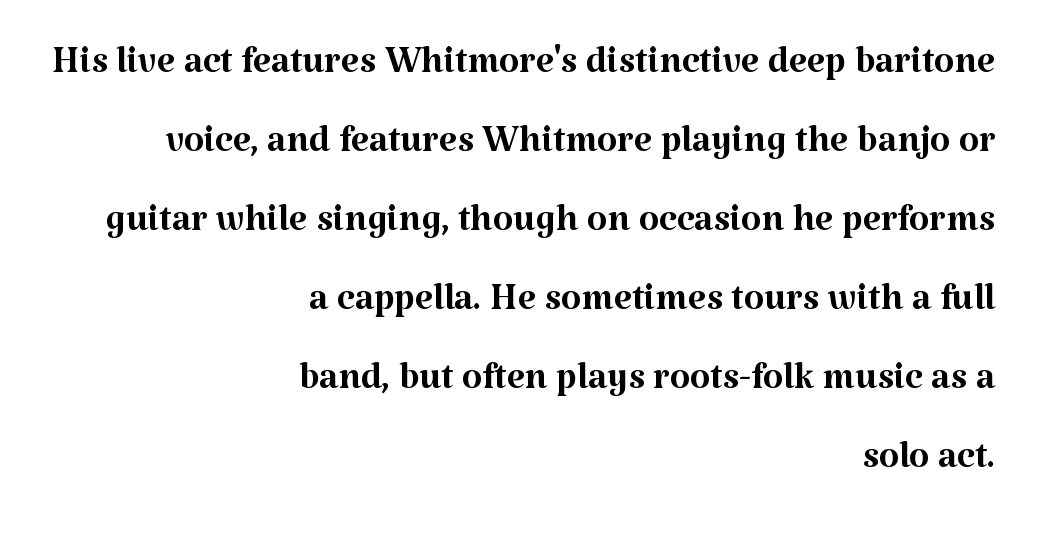
The image shows 52 px regular-weight serif type, upright; set right-aligned, normal line spacing (1.52x), normal letter spacing, not underlined; medium stroke contrast and a medium x-height.
